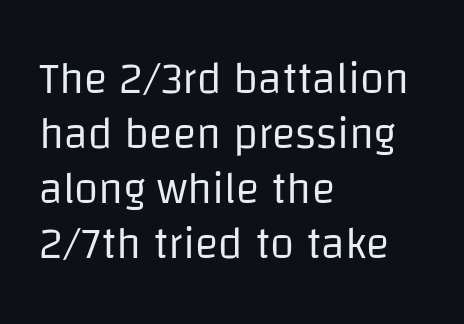
Q: Is the text bold? A: No.
Q: Is the text italic (slanted)? A: No, it is upright.
Q: Is the typeface a serif or a sans-serif typeface? A: Sans-serif.
Q: Is the text underlined? A: No.
Q: How is the paragraph aligned? A: Left-aligned.
Q: Is the spacing between letters normal or unusually wide? A: Normal.
Q: Is the spacing between lines tight, normal or loose? A: Normal.
Q: Width (condensed, normal, or wide)? A: Normal.
Q: Stroke contrast? A: Low.
Q: x-height? A: Large.
Q: Monospaced? A: No.
